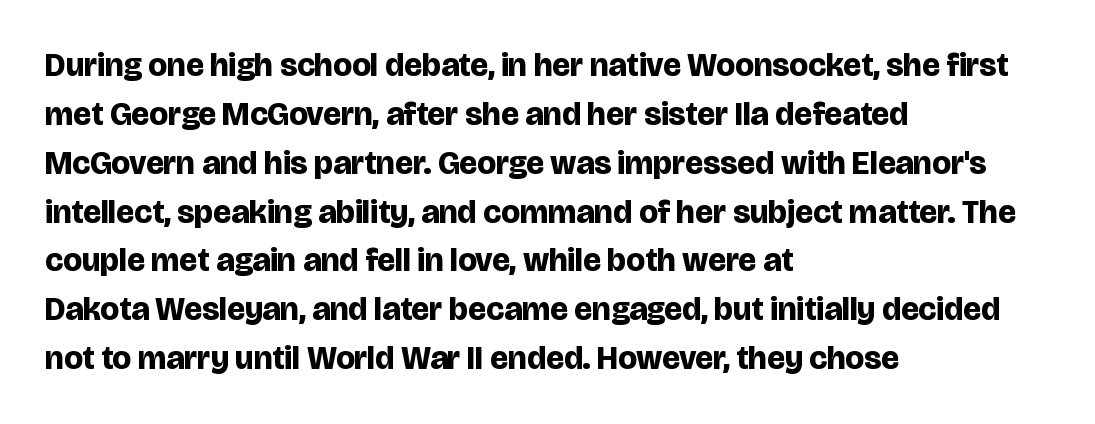
{"serif": "no", "italic": "no", "bold": "yes", "weight": "bold", "width": "normal", "stroke_contrast": "low", "x_height": "large", "monospaced": "no", "underline": "no", "align": "left", "line_spacing": "normal", "line_spacing_ratio": 1.48, "letter_spacing": "normal", "letter_spacing_em": 0.0, "glyph_px": 33}
